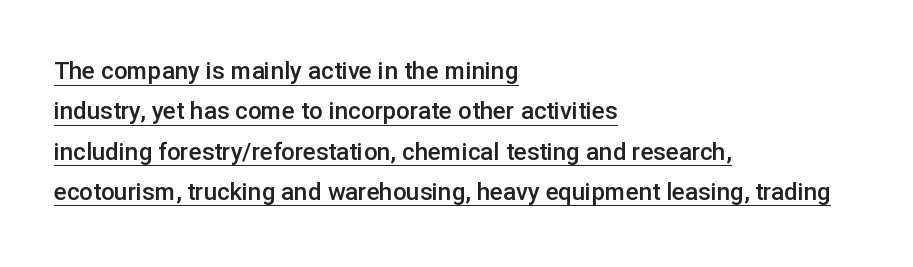
Q: Is the text bold? A: Semi-bold.
Q: Is the text italic (slanted)? A: No, it is upright.
Q: Is the text underlined? A: Yes.
Q: How is the paragraph aligned? A: Left-aligned.
Q: Is the spacing between letters normal or unusually wide? A: Normal.
Q: Is the spacing between lines tight, normal or loose? A: Normal.
